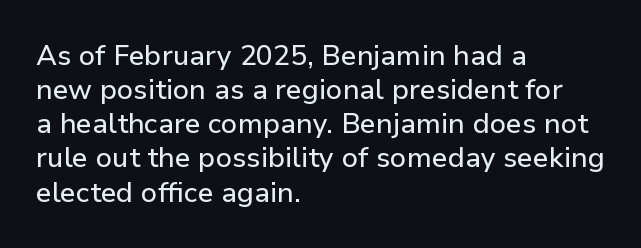
Leftover space on each line is placed entirely after the last word. Default kerning and tracking; the words read as compact shapes. A bare baseline throughout the passage. Looks like regular typesetting: each glyph gets only the width it needs. Stroke terminals: plain, sans-serif.
